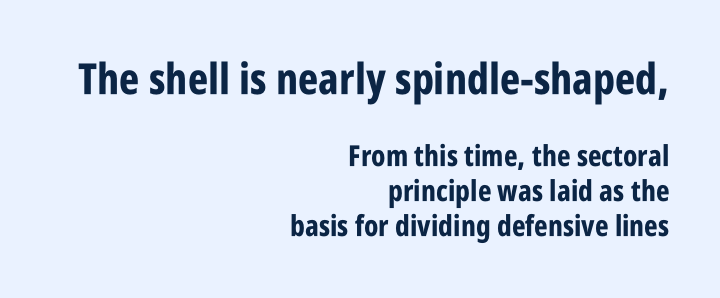
Q: Is the text bold? A: Yes.
Q: Is the text italic (slanted)? A: No, it is upright.
Q: Is the typeface a serif or a sans-serif typeface? A: Sans-serif.
Q: Is the text underlined? A: No.
Q: How is the paragraph aligned? A: Right-aligned.
Q: Is the spacing between letters normal or unusually wide? A: Normal.
Q: Which block of text is set in a larger size, the first (top) or the second (bottom)? A: The first (top) one.
Q: Width (condensed, normal, or wide)? A: Condensed.
Q: Stroke contrast? A: Low.
Q: x-height? A: Large.
Q: Monospaced? A: No.
